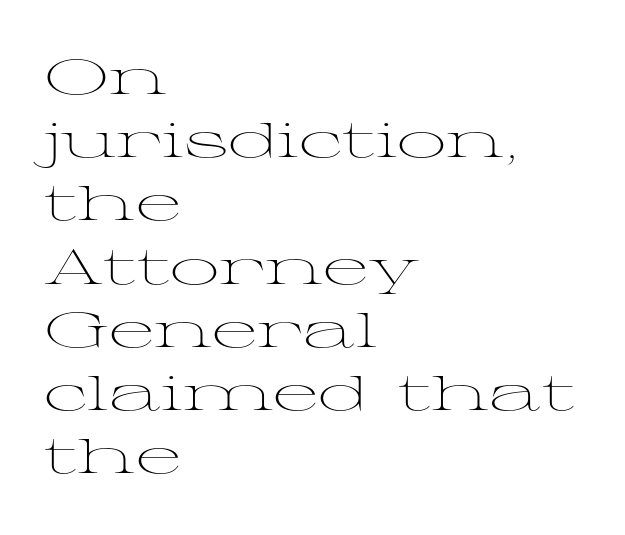
Q: Is the text bold? A: No.
Q: Is the text italic (slanted)? A: No, it is upright.
Q: Is the typeface a serif or a sans-serif typeface? A: Serif.
Q: Is the text underlined? A: No.
Q: How is the paragraph aligned? A: Left-aligned.
Q: Is the spacing between letters normal or unusually wide? A: Normal.
Q: Is the spacing between lines tight, normal or loose? A: Normal.
Q: Width (condensed, normal, or wide)? A: Wide.
Q: Stroke contrast? A: Medium.
Q: x-height? A: Medium.
Q: Monospaced? A: No.
